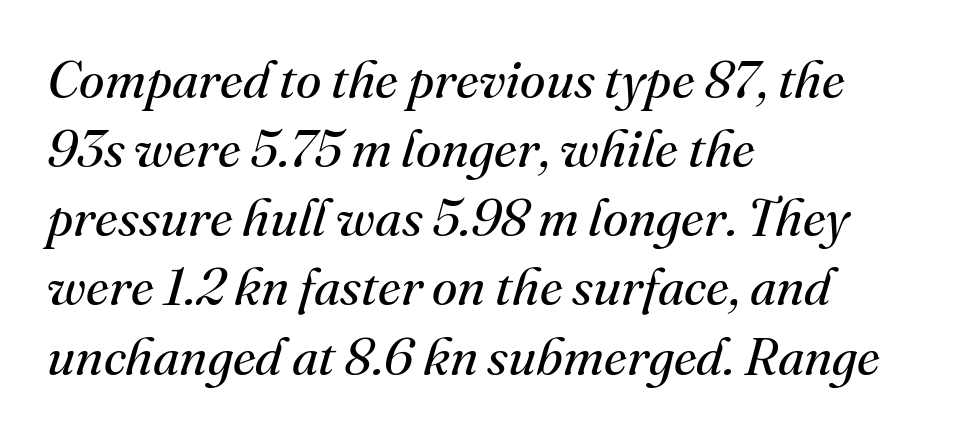
The image shows 52 px regular-weight serif type, italic (leaning right); set left-aligned, normal line spacing (1.33x), normal letter spacing, not underlined; medium stroke contrast and a small x-height.
